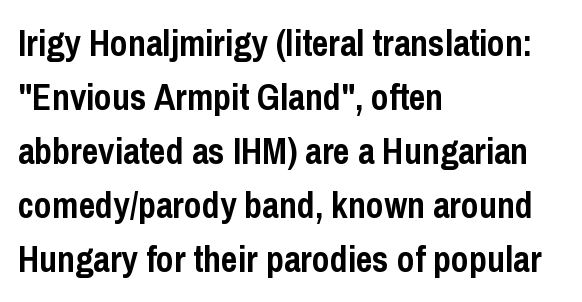
Q: Is the text bold? A: Yes.
Q: Is the text italic (slanted)? A: No, it is upright.
Q: Is the typeface a serif or a sans-serif typeface? A: Sans-serif.
Q: Is the text underlined? A: No.
Q: How is the paragraph aligned? A: Left-aligned.
Q: Is the spacing between letters normal or unusually wide? A: Normal.
Q: Is the spacing between lines tight, normal or loose? A: Normal.
Q: Width (condensed, normal, or wide)? A: Condensed.
Q: Stroke contrast? A: Low.
Q: x-height? A: Medium.
Q: Monospaced? A: No.
